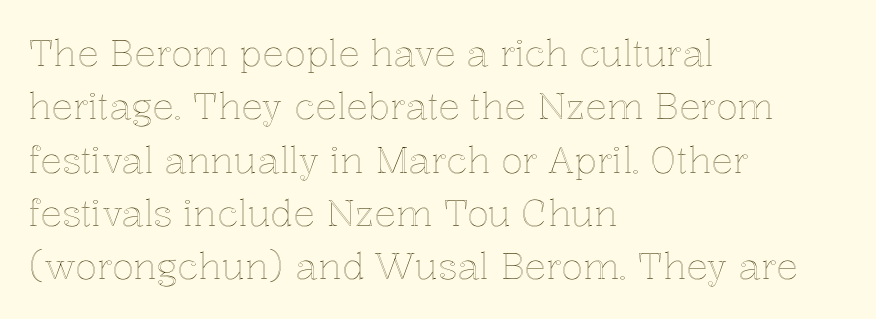
The image shows 36 px text type, upright; set left-aligned, normal line spacing (1.48x), normal letter spacing, not underlined; a medium x-height.
